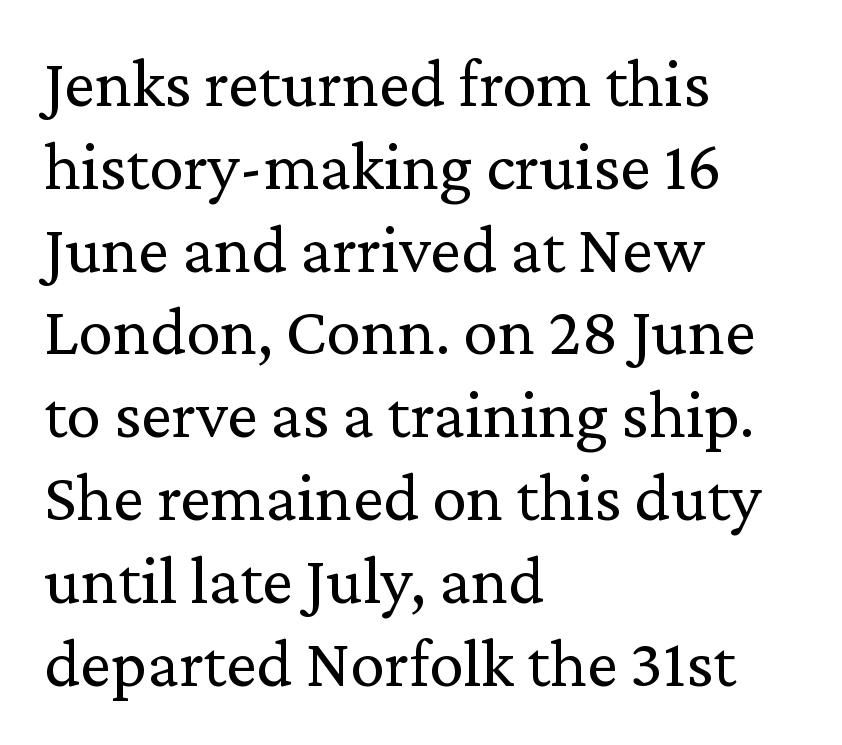
Q: Is the text bold? A: No.
Q: Is the text italic (slanted)? A: No, it is upright.
Q: Is the typeface a serif or a sans-serif typeface? A: Serif.
Q: Is the text underlined? A: No.
Q: How is the paragraph aligned? A: Left-aligned.
Q: Is the spacing between letters normal or unusually wide? A: Normal.
Q: Width (condensed, normal, or wide)? A: Normal.
Q: Stroke contrast? A: Medium.
Q: x-height? A: Medium.
Q: Monospaced? A: No.
